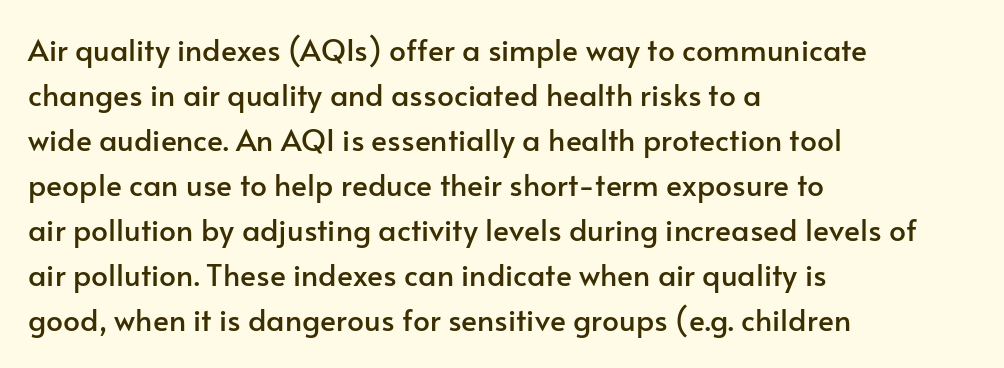
The type family on display is of the sans-serif kind. Nothing unusual about the tracking: characters are spaced as the font intends. The designer left line spacing at the default. The letters advance in unequal steps, a hallmark of proportional type.
